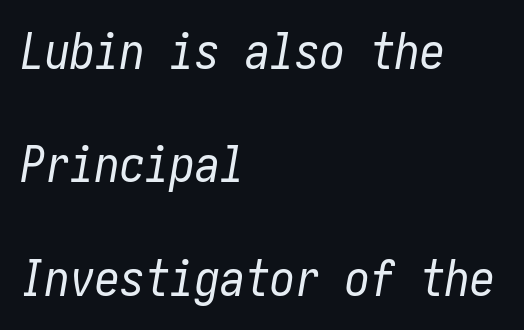
Q: Is the text bold? A: No.
Q: Is the text italic (slanted)? A: Yes, it leans right by about 10 degrees.
Q: Is the text underlined? A: No.
Q: How is the paragraph aligned? A: Left-aligned.
Q: Is the spacing between letters normal or unusually wide? A: Normal.
Q: Is the spacing between lines tight, normal or loose? A: Loose.
Q: Width (condensed, normal, or wide)? A: Condensed.
Q: Stroke contrast? A: Low.
Q: x-height? A: Medium.
